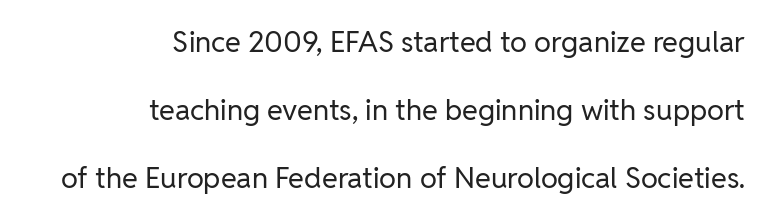
The image shows 29 px regular-weight sans-serif type, upright; set right-aligned, loose line spacing (2.34x), normal letter spacing, not underlined; low stroke contrast and a medium x-height.
